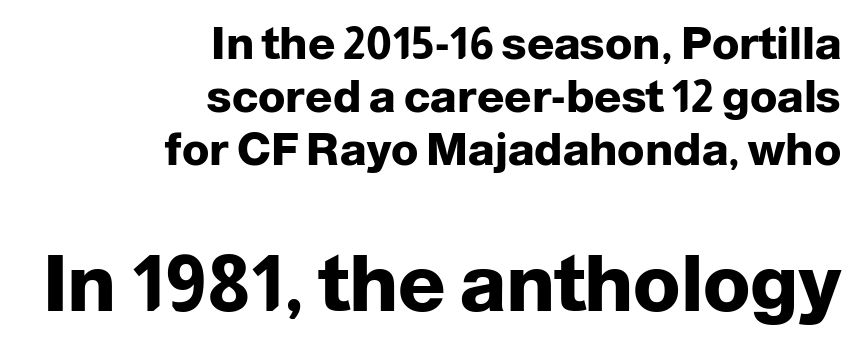
{"serif": "no", "italic": "no", "bold": "yes", "weight": "heavy", "width": "normal", "stroke_contrast": "low", "x_height": "medium", "monospaced": "no", "underline": "no", "align": "right", "line_spacing_ratio": 1.18, "letter_spacing": "normal", "letter_spacing_em": 0.0, "larger_block": "second", "size_ratio": 1.73, "glyph_px": 78}
